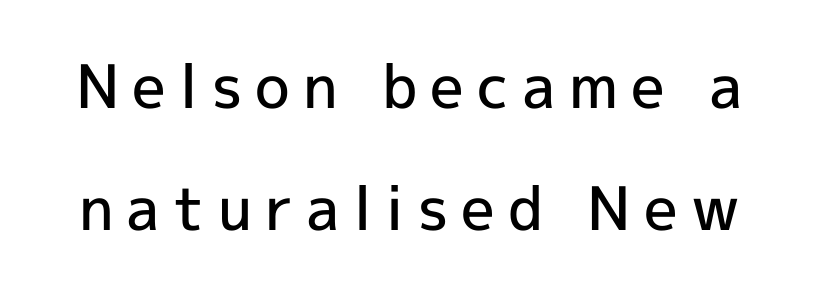
The glyphs have the mass of a demibold cut, below bold. The glyphs in this specimen are sans serif. Reading down the column, the eye jumps a long way to each next line. Quick note: underline off. This sample uses expanded letter spacing, leaving extra air between glyphs. A typesetter would mark this as roman, not italic.
